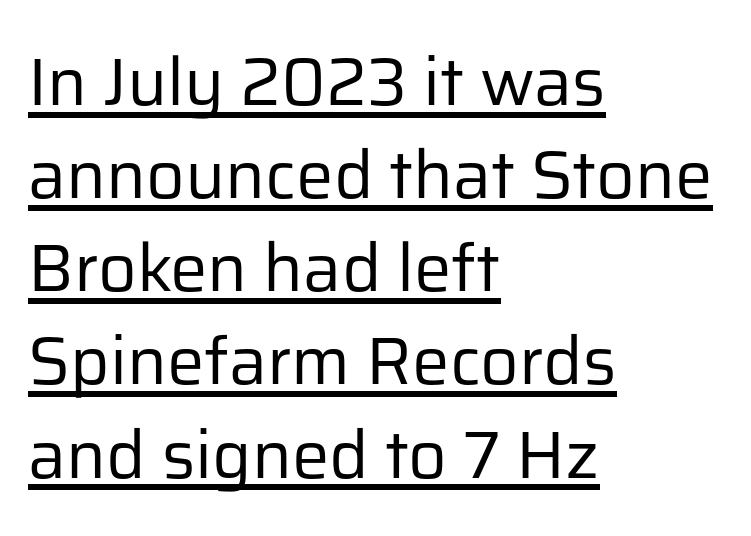
{"serif": "no", "italic": "no", "bold": "no", "weight": "regular", "width": "normal", "stroke_contrast": "low", "x_height": "medium", "monospaced": "no", "underline": "yes", "align": "left", "line_spacing": "normal", "line_spacing_ratio": 1.39, "letter_spacing": "normal", "letter_spacing_em": 0.0, "glyph_px": 67}
